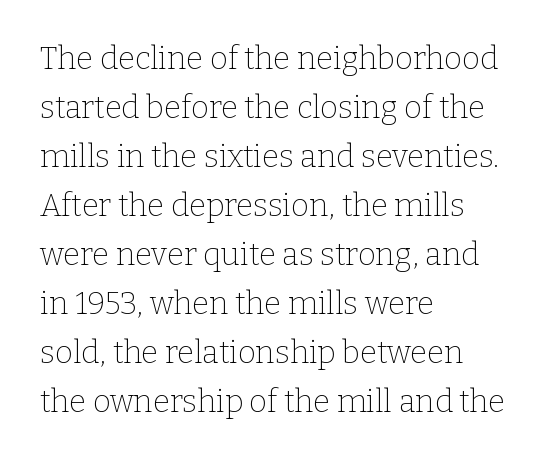
Q: Is the text bold? A: No.
Q: Is the text italic (slanted)? A: No, it is upright.
Q: Is the typeface a serif or a sans-serif typeface? A: Serif.
Q: Is the text underlined? A: No.
Q: How is the paragraph aligned? A: Left-aligned.
Q: Is the spacing between letters normal or unusually wide? A: Normal.
Q: Is the spacing between lines tight, normal or loose? A: Normal.
Q: Width (condensed, normal, or wide)? A: Normal.
Q: Stroke contrast? A: Low.
Q: x-height? A: Medium.
Q: Monospaced? A: No.
